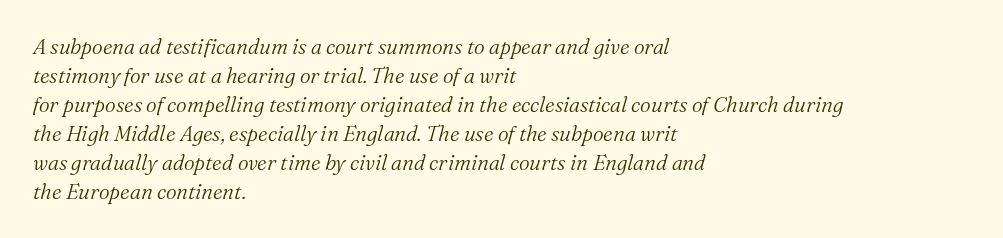
The image shows 21 px text type, italic (leaning right); set left-aligned, normal line spacing (1.38x), normal letter spacing, not underlined.
